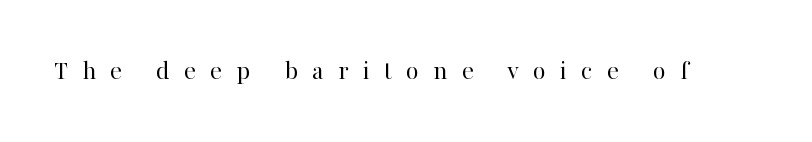
{"serif": "yes", "italic": "no", "bold": "no", "weight": "regular", "width": "normal", "stroke_contrast": "high", "x_height": "medium", "monospaced": "no", "underline": "no", "letter_spacing": "wide", "letter_spacing_em": 0.5, "glyph_px": 28}
